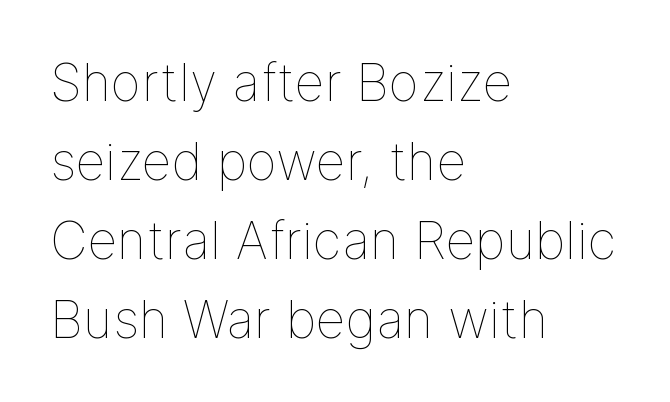
{"italic": "no", "bold": "no", "weight": "thin", "width": "normal", "stroke_contrast": "low", "x_height": "medium", "monospaced": "no", "underline": "no", "align": "left", "line_spacing": "normal", "line_spacing_ratio": 1.52, "letter_spacing": "normal", "letter_spacing_em": 0.0, "glyph_px": 52}
